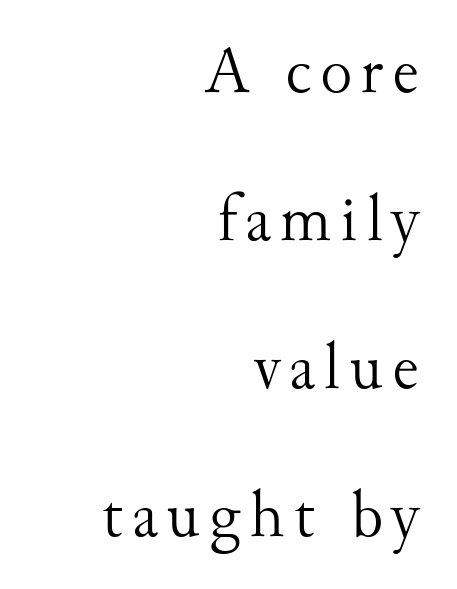
Q: Is the text bold? A: No.
Q: Is the text italic (slanted)? A: No, it is upright.
Q: Is the typeface a serif or a sans-serif typeface? A: Serif.
Q: Is the text underlined? A: No.
Q: How is the paragraph aligned? A: Right-aligned.
Q: Is the spacing between lines tight, normal or loose? A: Loose.
Q: Width (condensed, normal, or wide)? A: Normal.
Q: Stroke contrast? A: Medium.
Q: x-height? A: Small.
Q: Monospaced? A: No.
